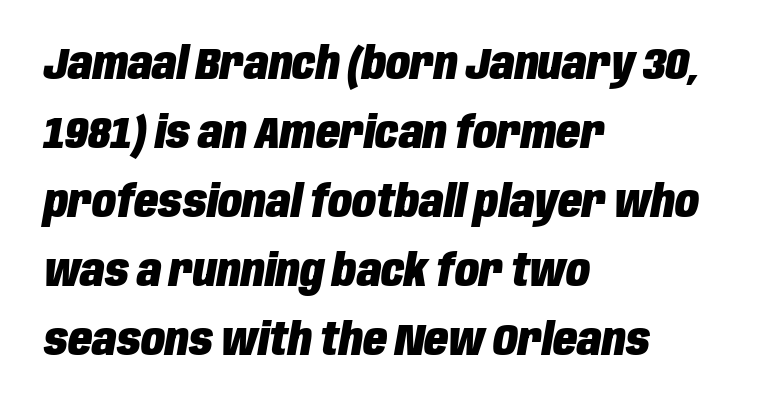
An italicized treatment has been applied to the whole sample. Descenders hang freely into open space. Proportional: the letters do not fall into vertical columns. The gaps between neighbouring characters are ordinary and unremarkable.
